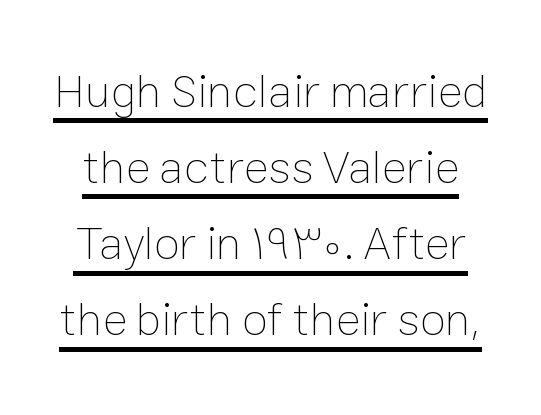
The image shows 47 px thin type, upright; set normal line spacing (1.62x), normal letter spacing, underlined; low stroke contrast and a medium x-height.
